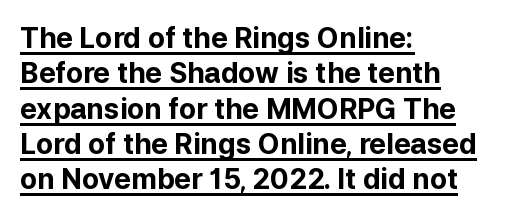
{"serif": "no", "italic": "no", "bold": "yes", "weight": "bold", "width": "normal", "stroke_contrast": "low", "x_height": "medium", "monospaced": "no", "underline": "yes", "align": "left", "line_spacing": "normal", "line_spacing_ratio": 1.26, "letter_spacing": "normal", "letter_spacing_em": 0.0, "glyph_px": 28}
